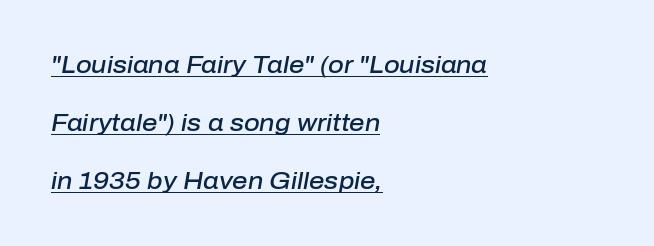
{"italic": "yes", "lean": "right", "slant_degrees": 10, "bold": "semi", "underline": "yes", "align": "left", "line_spacing": "loose", "line_spacing_ratio": 2.41, "letter_spacing": "normal", "letter_spacing_em": 0.0, "glyph_px": 24}
